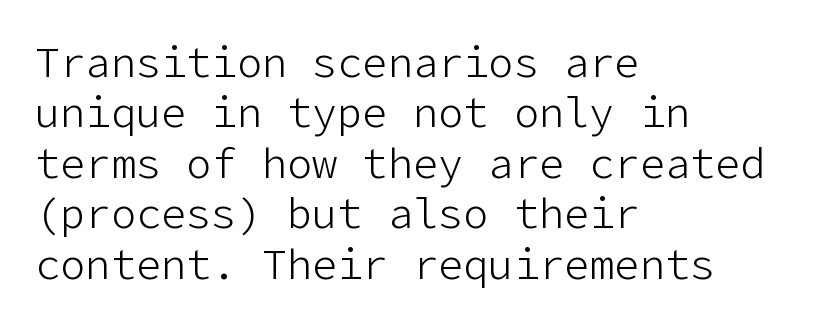
Rendered with straight, roman letterforms. No extra tracking has been applied to these lines. The typeface chosen for these lines omits serifs. The lines are quadded left.
